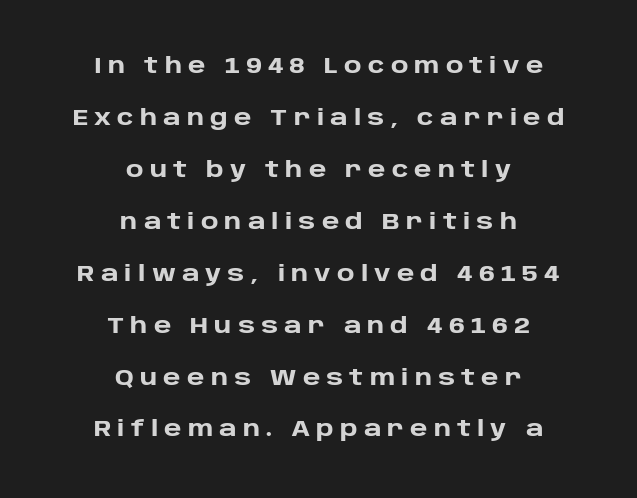
The specimen reads as upright at a glance. The passage is arranged like a title page — every line centered. Check under the words: just untouched page. In terms of leading, this rendering errs on the spacious side.
